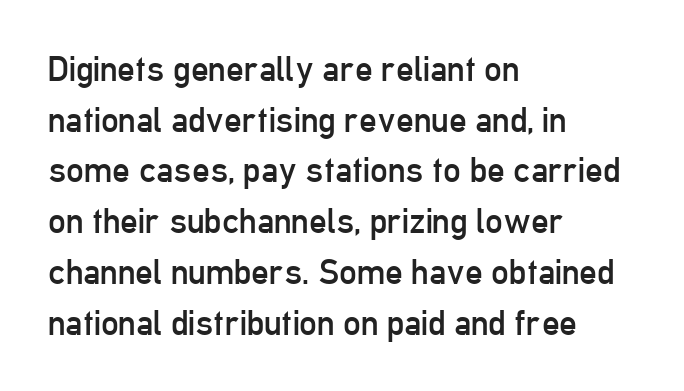
The image shows 35 px regular-weight, condensed sans-serif type, upright; set left-aligned, normal line spacing (1.45x), normal letter spacing, not underlined; low stroke contrast and a medium x-height.
